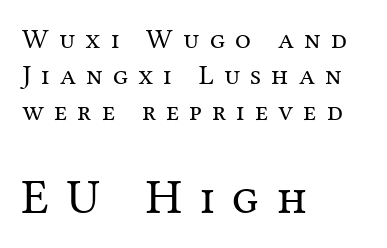
The image shows 49 px regular-weight serif type, upright; set left-aligned, normal line spacing (1.28x), unusually wide letter spacing (+0.36 em), not underlined; the second (bottom) block is 1.75x larger; medium stroke contrast and a medium x-height.
